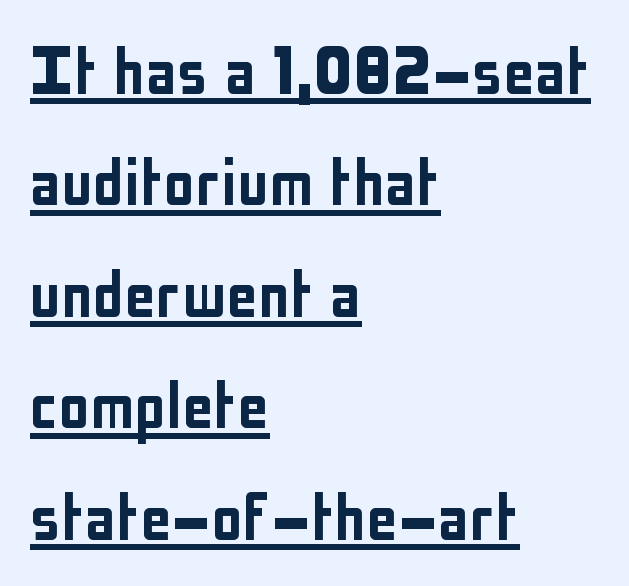
The image shows 79 px condensed sans-serif type, upright; set left-aligned, normal line spacing (1.41x), normal letter spacing, underlined; low stroke contrast and a medium x-height.
